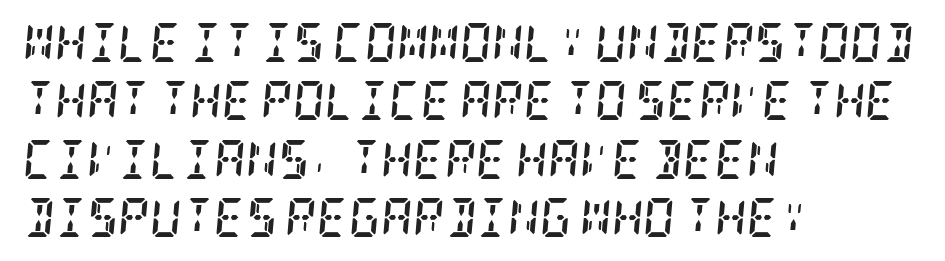
Q: Is the text bold? A: Yes.
Q: Is the text italic (slanted)? A: Yes, it leans right by about 5 degrees.
Q: Is the typeface a serif or a sans-serif typeface? A: Serif.
Q: Is the text underlined? A: No.
Q: How is the paragraph aligned? A: Left-aligned.
Q: Is the spacing between letters normal or unusually wide? A: Normal.
Q: Is the spacing between lines tight, normal or loose? A: Normal.
Q: Width (condensed, normal, or wide)? A: Condensed.
Q: Stroke contrast? A: Low.
Q: x-height? A: Large.
